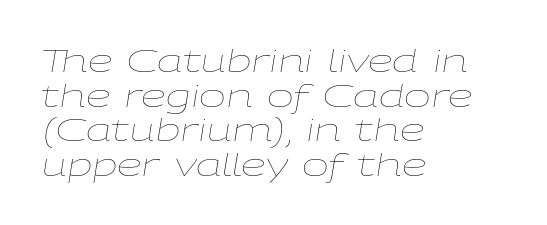
The space beneath each line is pristine and unruled. Each letter keeps its own natural width here, so spacing adapts to shape. These lines stack with their left ends in a neat column. There is no visible air inserted between adjacent glyphs.
